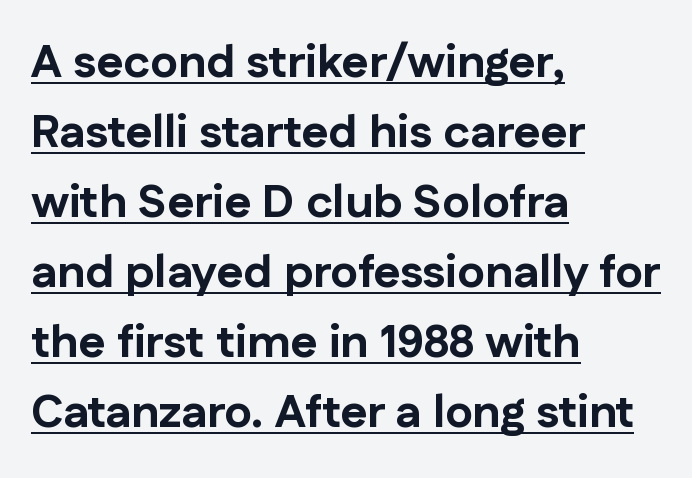
Q: Is the text bold? A: Yes.
Q: Is the text italic (slanted)? A: No, it is upright.
Q: Is the typeface a serif or a sans-serif typeface? A: Sans-serif.
Q: Is the text underlined? A: Yes.
Q: How is the paragraph aligned? A: Left-aligned.
Q: Is the spacing between letters normal or unusually wide? A: Normal.
Q: Is the spacing between lines tight, normal or loose? A: Normal.
Q: Width (condensed, normal, or wide)? A: Normal.
Q: Stroke contrast? A: Low.
Q: x-height? A: Medium.
Q: Monospaced? A: No.
